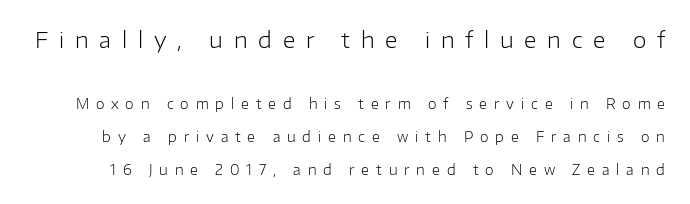
The image shows 22 px text type, upright; set loose line spacing (2.34x), unusually wide letter spacing (+0.49 em), not underlined; the first (top) block is 1.57x larger.
